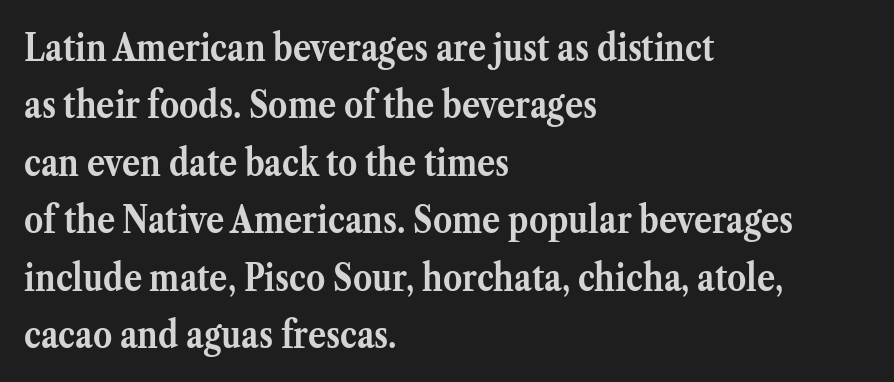
{"serif": "yes", "italic": "no", "bold": "yes", "weight": "semibold", "width": "normal", "stroke_contrast": "medium", "x_height": "medium", "monospaced": "no", "underline": "no", "align": "left", "line_spacing": "normal", "line_spacing_ratio": 1.51, "letter_spacing": "normal", "letter_spacing_em": 0.0, "glyph_px": 38}
